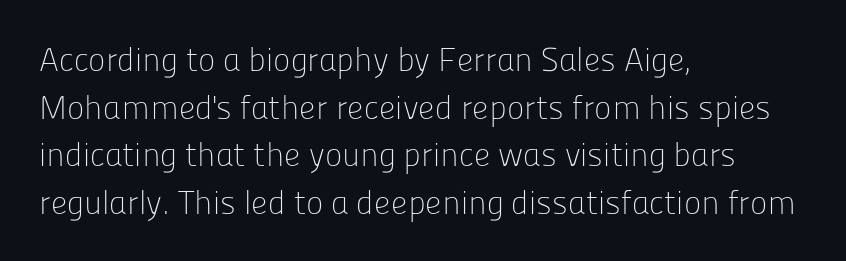
Q: Is the text bold? A: No.
Q: Is the text italic (slanted)? A: No, it is upright.
Q: Is the typeface a serif or a sans-serif typeface? A: Sans-serif.
Q: Is the text underlined? A: No.
Q: How is the paragraph aligned? A: Left-aligned.
Q: Is the spacing between letters normal or unusually wide? A: Normal.
Q: Is the spacing between lines tight, normal or loose? A: Normal.
Q: Width (condensed, normal, or wide)? A: Normal.
Q: Stroke contrast? A: Low.
Q: x-height? A: Medium.
Q: Monospaced? A: No.
